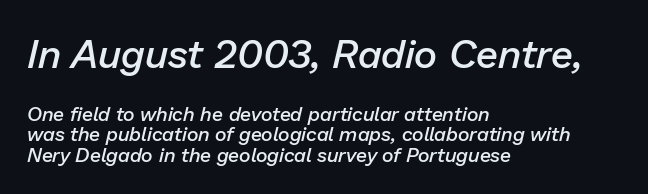
Q: Is the text bold? A: Semi-bold.
Q: Is the text italic (slanted)? A: Yes, it leans right by about 13 degrees.
Q: Is the text underlined? A: No.
Q: How is the paragraph aligned? A: Left-aligned.
Q: Is the spacing between letters normal or unusually wide? A: Normal.
Q: Is the spacing between lines tight, normal or loose? A: Tight.
Q: Which block of text is set in a larger size, the first (top) or the second (bottom)? A: The first (top) one.
Q: Width (condensed, normal, or wide)? A: Normal.
Q: Stroke contrast? A: Low.
Q: x-height? A: Medium.
Q: Monospaced? A: No.
